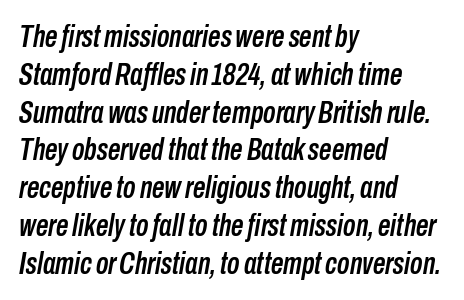
Q: Is the text italic (slanted)? A: Yes, it leans right by about 10 degrees.
Q: Is the text underlined? A: No.
Q: How is the paragraph aligned? A: Left-aligned.
Q: Is the spacing between letters normal or unusually wide? A: Normal.
Q: Width (condensed, normal, or wide)? A: Condensed.
Q: Stroke contrast? A: Low.
Q: x-height? A: Medium.
Q: Monospaced? A: No.
